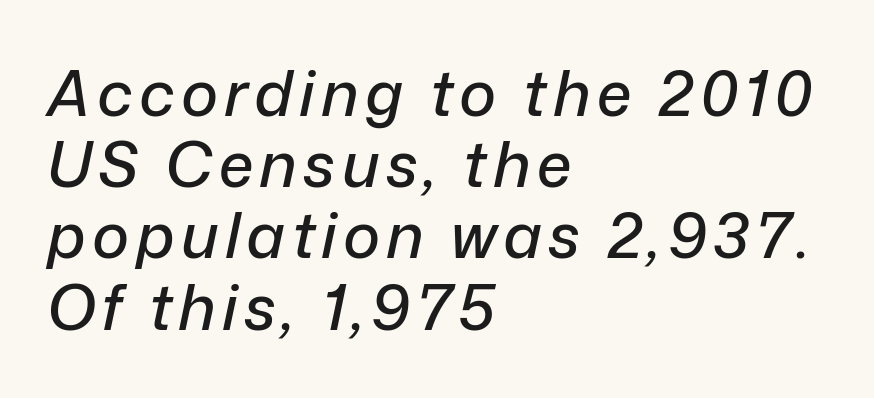
You can tell it's italic because the verticals aren't actually vertical. A student would call this left alignment; a typographer would say flush left, rag right. Tightly led — the rows are bunched. The passage shown is typed in a proportional face where columns would drift.
